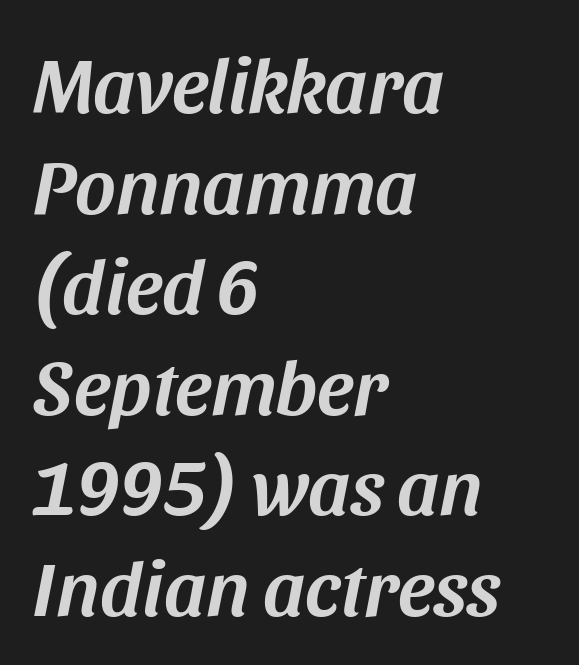
Emphasis-style slanted type is in use. Vertically, the passage feels balanced, rows spaced as you'd expect. Where is the straight margin? On the left. How are the letters spaced? Ordinarily, with no added tracking.
